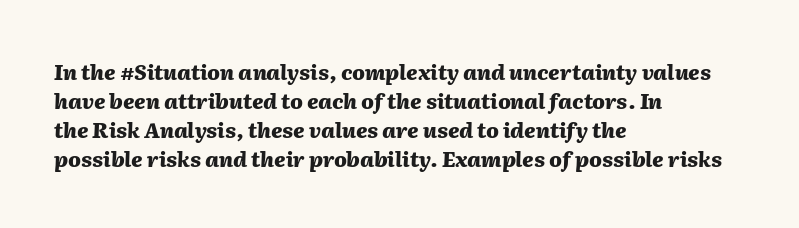
{"italic": "yes", "lean": "right", "slant_degrees": 2, "bold": "yes", "underline": "no", "align": "left", "line_spacing": "normal", "line_spacing_ratio": 1.38, "letter_spacing": "normal", "letter_spacing_em": 0.0, "glyph_px": 21}
